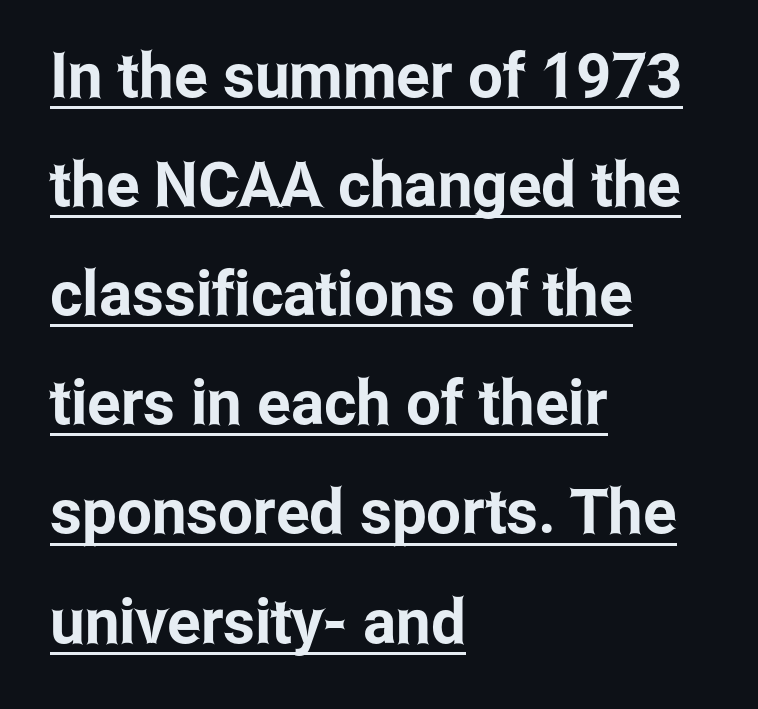
The font family rendered here belongs to the sans-serif group. The letters stand straight up with perfectly vertical stems. Standard letterfit; no display-style spreading of the glyphs. In designer terms, the underline attribute is active on this setting. The rendering uses natural spacing where letterforms have individual widths.
